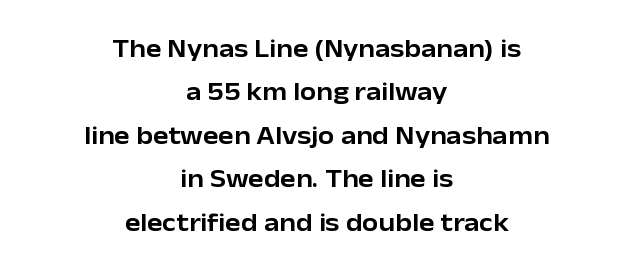
{"italic": "no", "underline": "no", "align": "center", "line_spacing": "normal", "line_spacing_ratio": 1.67, "letter_spacing": "normal", "letter_spacing_em": 0.0, "glyph_px": 26}
